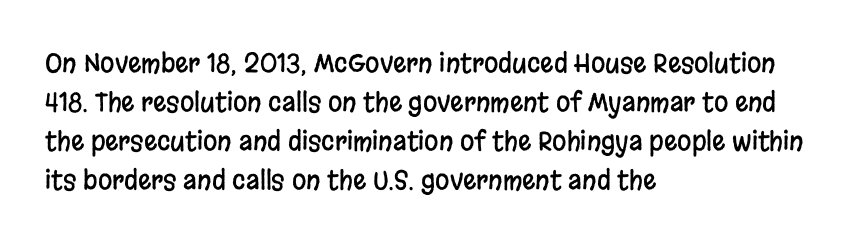
The compositor pushed each line to the left boundary. Every stem runs plumb, perpendicular to the baseline. This sample keeps an unexceptional amount of space between lines. Here the glyphs are tracked normally, forming tight word shapes. Descender tails drop into unmarked territory.
